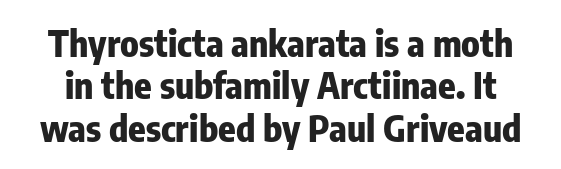
{"serif": "no", "italic": "no", "bold": "yes", "weight": "heavy", "width": "condensed", "stroke_contrast": "low", "x_height": "medium", "monospaced": "no", "underline": "no", "line_spacing_ratio": 1.18, "letter_spacing": "normal", "letter_spacing_em": 0.0, "glyph_px": 36}
